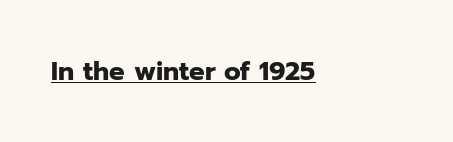
No extra tracking has been applied to these lines. Glance below the letters and you will spot a drawn line. Quick note: not italic, upright. The letters are bold, with thick, heavy strokes.
